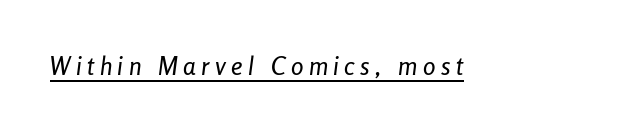
{"italic": "yes", "lean": "right", "slant_degrees": 8, "underline": "yes", "letter_spacing": "wide", "letter_spacing_em": 0.22, "glyph_px": 25}
